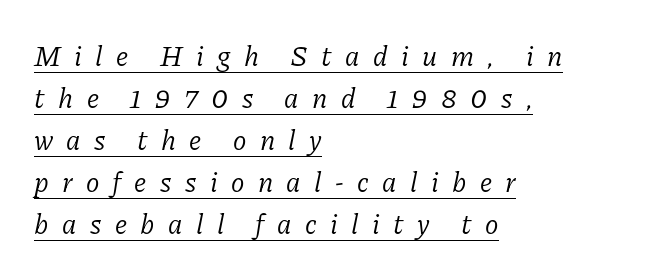
The image shows 28 px light serif type, italic (leaning right); set left-aligned, normal line spacing (1.5x), unusually wide letter spacing (+0.48 em), underlined; low stroke contrast and a medium x-height.
